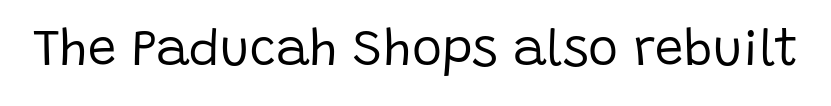
Proportional: the letters do not fall into vertical columns. Each letter's strokes conclude bluntly, with no projecting serifs. Descenders are the only things crossing below the line. The passage shown has conventional tracking throughout.
